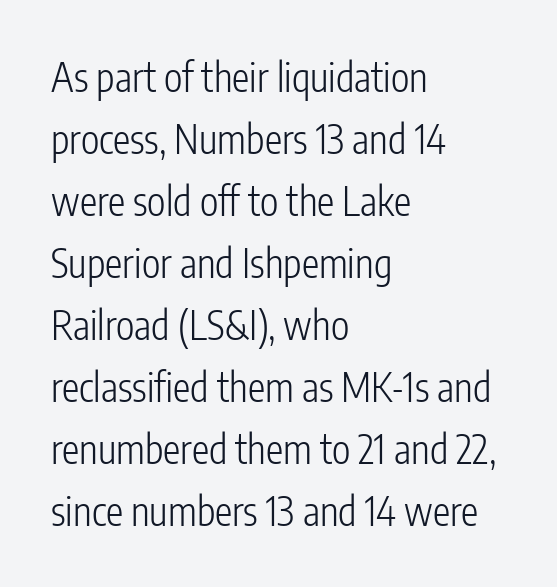
The image shows 39 px light, condensed sans-serif type, upright; set left-aligned, normal line spacing (1.59x), normal letter spacing, not underlined; low stroke contrast and a medium x-height.
